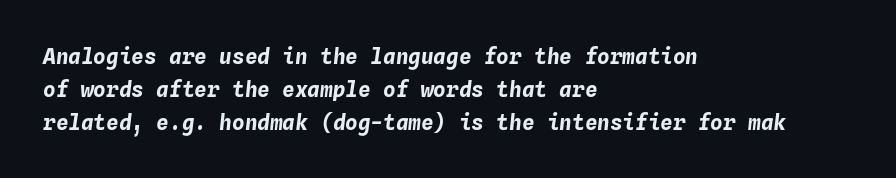
The string is rendered with underlining switched off. This sample uses plain, unmodified letter spacing. Slanted lettering throughout. The rows are spaced the way most documents space them. Bold? Absolutely — the strokes are thick and heavy.
